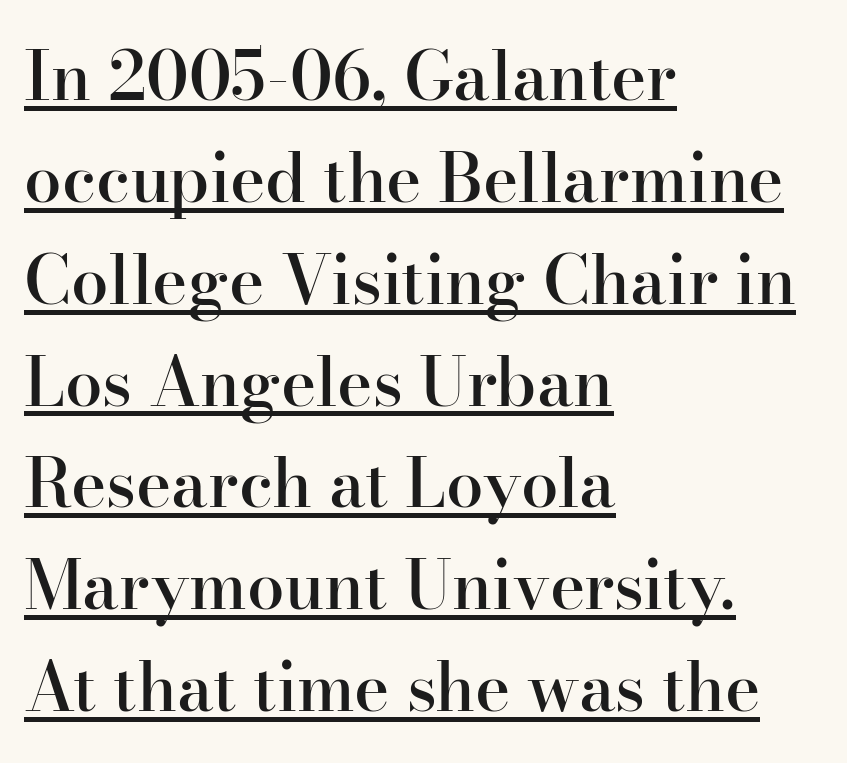
The image shows 67 px semibold serif type, upright; set left-aligned, normal line spacing (1.52x), normal letter spacing, underlined; high stroke contrast and a small x-height.
